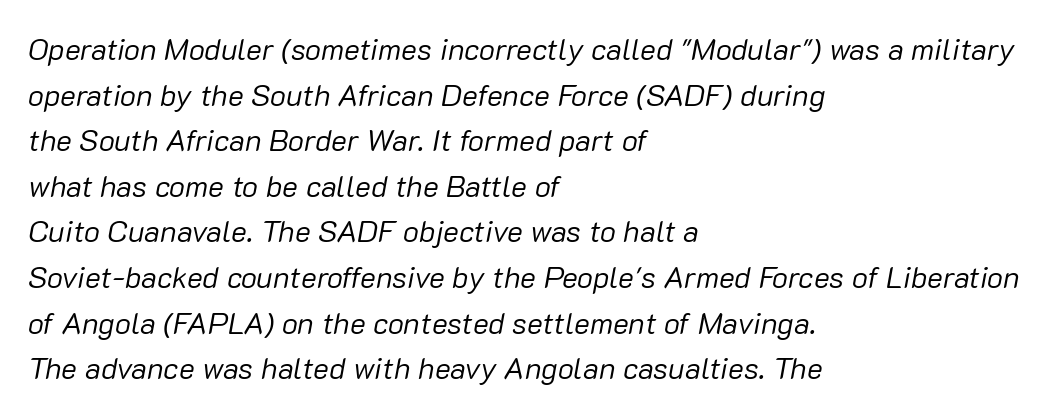
The image shows 30 px regular-weight type, italic (leaning right); set left-aligned, normal line spacing (1.52x), normal letter spacing, not underlined; low stroke contrast and a medium x-height.
